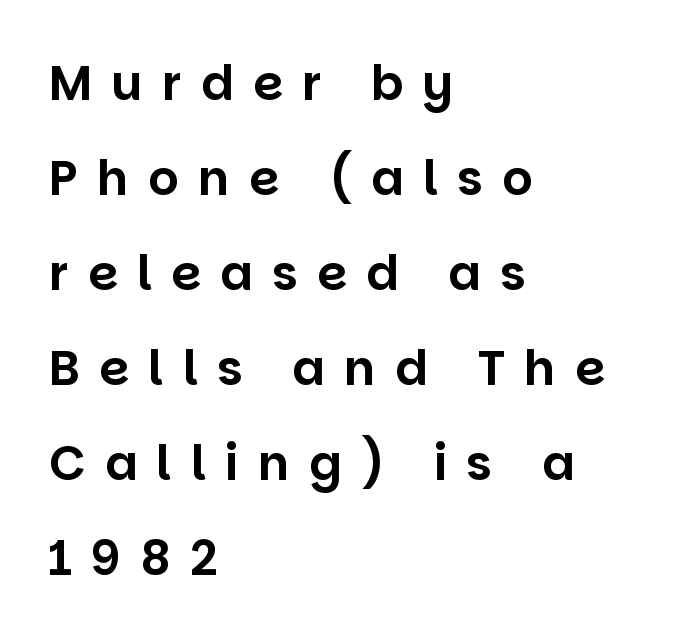
{"serif": "no", "italic": "no", "width": "normal", "stroke_contrast": "low", "x_height": "large", "monospaced": "no", "underline": "no", "align": "left", "line_spacing": "loose", "line_spacing_ratio": 1.98, "letter_spacing": "wide", "letter_spacing_em": 0.4, "glyph_px": 48}
